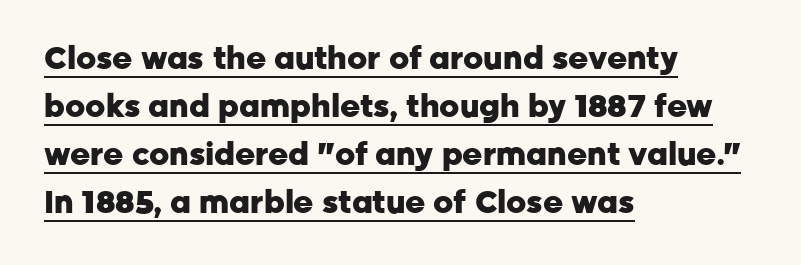
The passage shown is underscored from start to finish. A classic flush-left, rag-right setting is used for this passage. Style check: upright. Look at the bottom of the vertical strokes: they stop flat, with no serifs.
